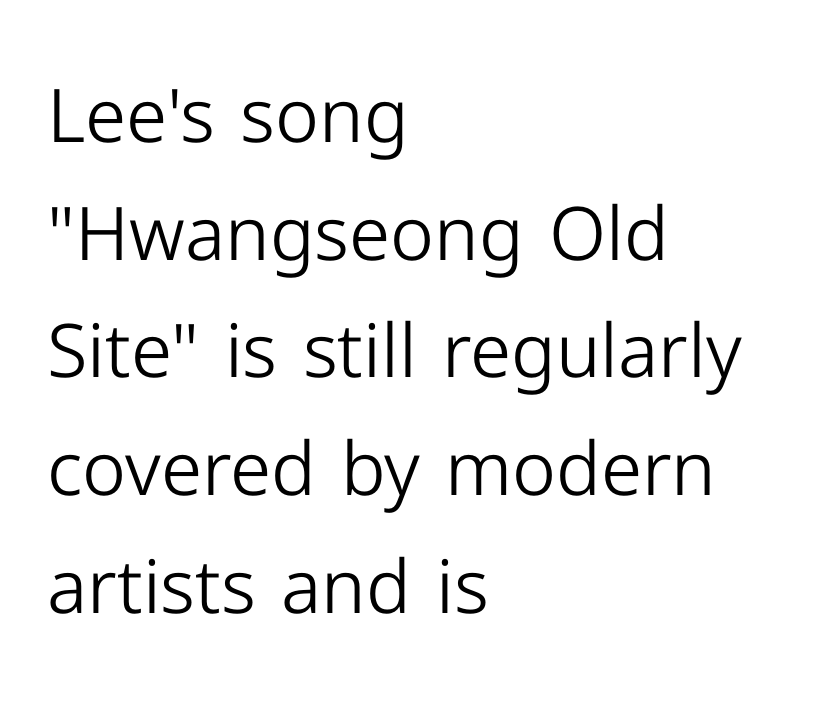
One-word summary of the alignment: left. When letters stand straight like this, we call the style roman or upright. Compared with a typical body face, this is equally light or lighter still. Students, observe: this is what conventionally led text looks like.
